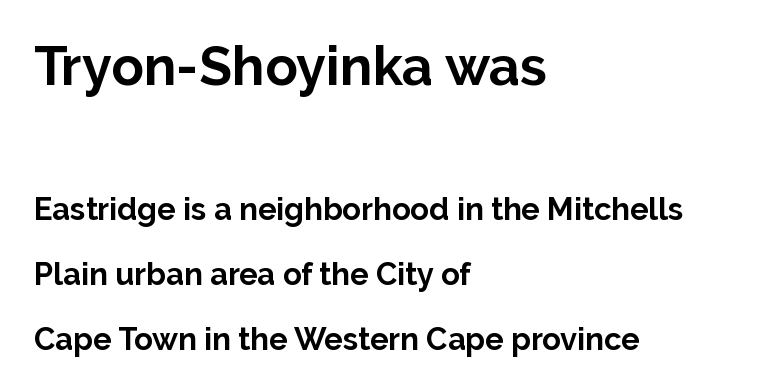
{"serif": "no", "italic": "no", "bold": "yes", "weight": "bold", "width": "normal", "stroke_contrast": "low", "x_height": "medium", "monospaced": "no", "underline": "no", "align": "left", "line_spacing": "loose", "line_spacing_ratio": 2.09, "letter_spacing": "normal", "letter_spacing_em": 0.0, "larger_block": "first", "size_ratio": 1.74, "glyph_px": 54}
